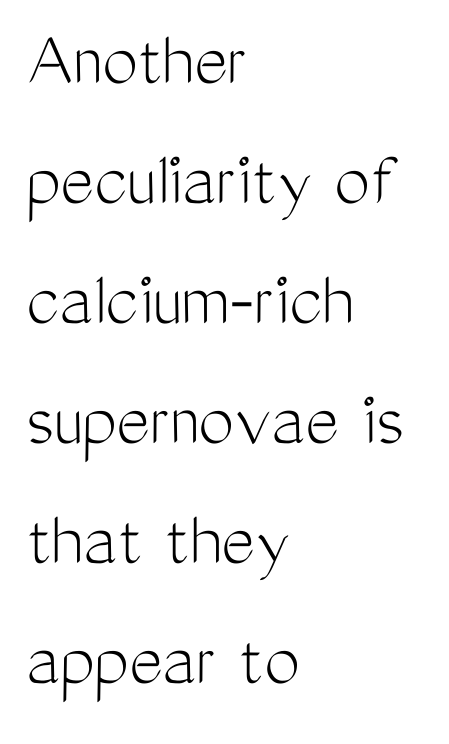
{"serif": "no", "italic": "no", "bold": "no", "weight": "light", "width": "condensed", "stroke_contrast": "medium", "x_height": "medium", "monospaced": "no", "underline": "no", "align": "left", "line_spacing": "normal", "line_spacing_ratio": 1.5, "letter_spacing": "normal", "letter_spacing_em": 0.0, "glyph_px": 80}
